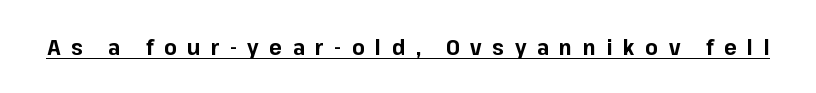
The image shows 21 px bold type, upright; set unusually wide letter spacing (+0.5 em), underlined.
